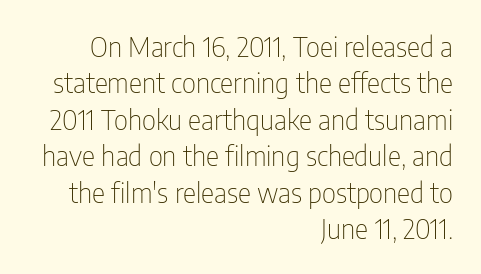
The image shows 28 px thin, condensed sans-serif type, upright; set right-aligned, normal line spacing (1.3x), normal letter spacing, not underlined; low stroke contrast and a medium x-height.
